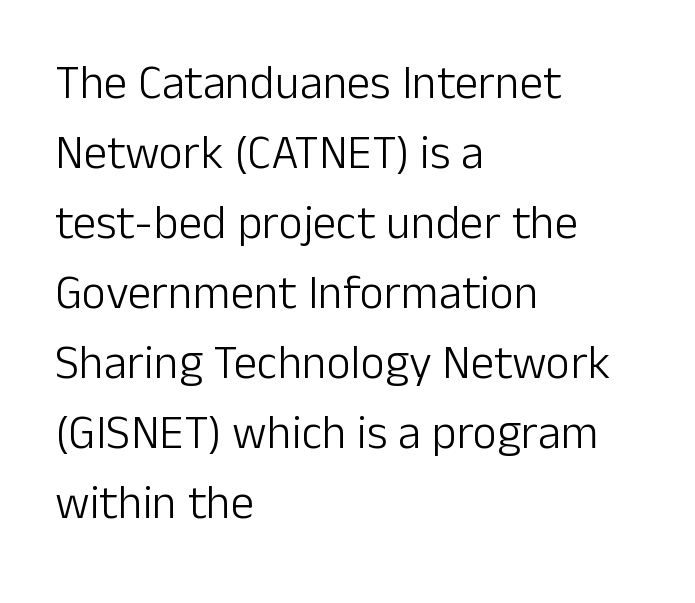
Q: Is the text bold? A: No.
Q: Is the text italic (slanted)? A: No, it is upright.
Q: Is the typeface a serif or a sans-serif typeface? A: Sans-serif.
Q: Is the text underlined? A: No.
Q: How is the paragraph aligned? A: Left-aligned.
Q: Is the spacing between letters normal or unusually wide? A: Normal.
Q: Is the spacing between lines tight, normal or loose? A: Normal.
Q: Width (condensed, normal, or wide)? A: Normal.
Q: Stroke contrast? A: Low.
Q: x-height? A: Medium.
Q: Monospaced? A: No.
